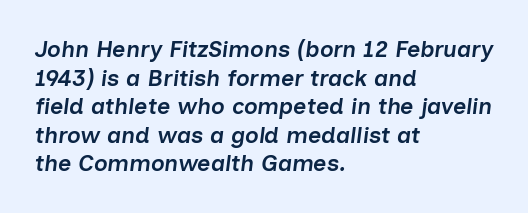
The image shows 23 px text type, italic (leaning right); set left-aligned, line spacing 1.24x, normal letter spacing, not underlined.
